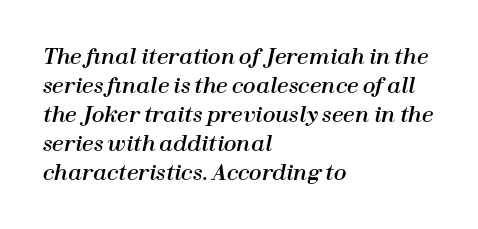
Compared with a centered layout, this one pins lines to the left instead. The specimen reads as italic at a glance. The face used here is rendered with its standard letterfit. A normal amount of white space separates one row of letters from the next. The glyphs are unaccompanied by any horizontal stroke below them.
